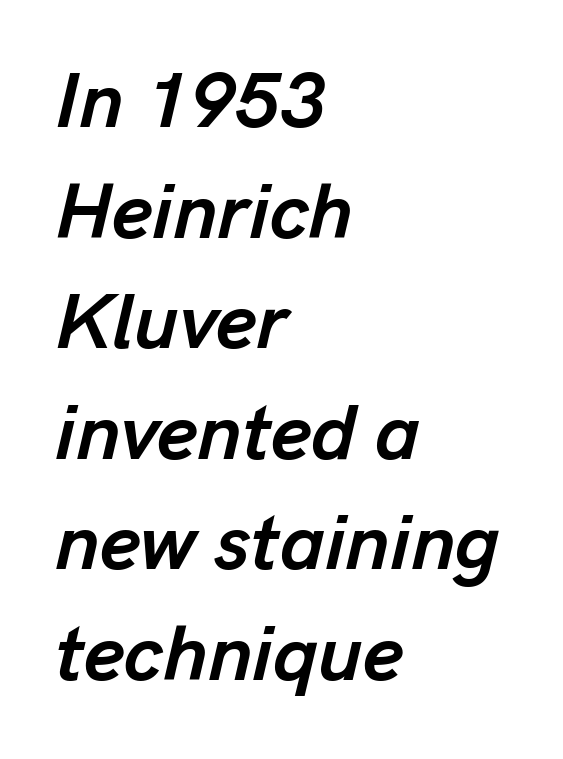
Q: Is the text bold? A: Yes.
Q: Is the text italic (slanted)? A: Yes, it leans right by about 13 degrees.
Q: Is the text underlined? A: No.
Q: How is the paragraph aligned? A: Left-aligned.
Q: Is the spacing between letters normal or unusually wide? A: Normal.
Q: Is the spacing between lines tight, normal or loose? A: Normal.
Q: Width (condensed, normal, or wide)? A: Normal.
Q: Stroke contrast? A: Low.
Q: x-height? A: Medium.
Q: Monospaced? A: No.
